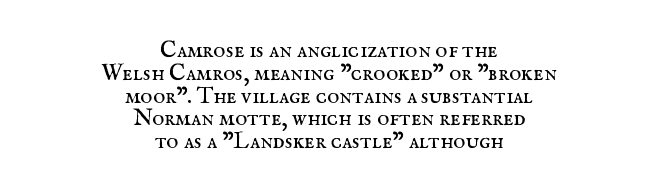
{"italic": "no", "bold": "no", "underline": "no", "align": "center", "line_spacing": "tight", "line_spacing_ratio": 0.99, "letter_spacing": "normal", "letter_spacing_em": 0.0, "glyph_px": 23}
